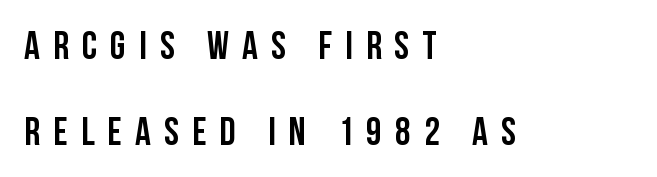
{"serif": "no", "italic": "no", "width": "condensed", "stroke_contrast": "low", "x_height": "large", "monospaced": "no", "underline": "no", "align": "left", "line_spacing": "loose", "line_spacing_ratio": 2.21, "letter_spacing": "wide", "letter_spacing_em": 0.34, "glyph_px": 39}
